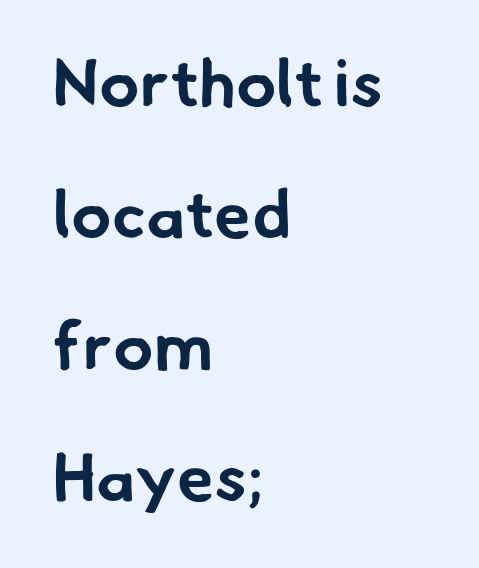
Q: Is the text bold? A: Yes.
Q: Is the typeface a serif or a sans-serif typeface? A: Sans-serif.
Q: Is the text underlined? A: No.
Q: How is the paragraph aligned? A: Left-aligned.
Q: Is the spacing between letters normal or unusually wide? A: Normal.
Q: Is the spacing between lines tight, normal or loose? A: Loose.
Q: Width (condensed, normal, or wide)? A: Normal.
Q: Stroke contrast? A: Low.
Q: x-height? A: Small.
Q: Monospaced? A: No.
